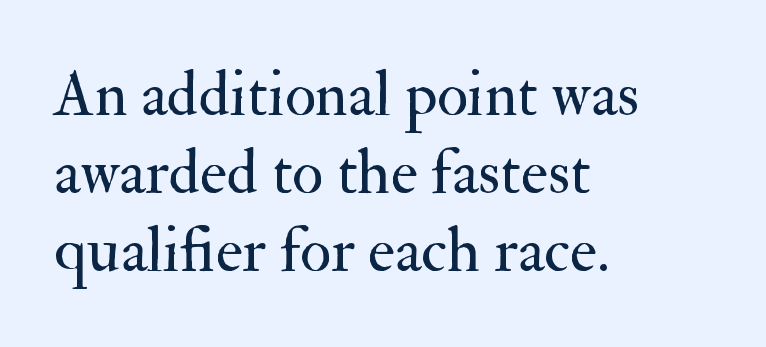
The image shows 64 px regular-weight serif type, upright; set left-aligned, line spacing 1.22x, normal letter spacing, not underlined; medium stroke contrast and a small x-height.
